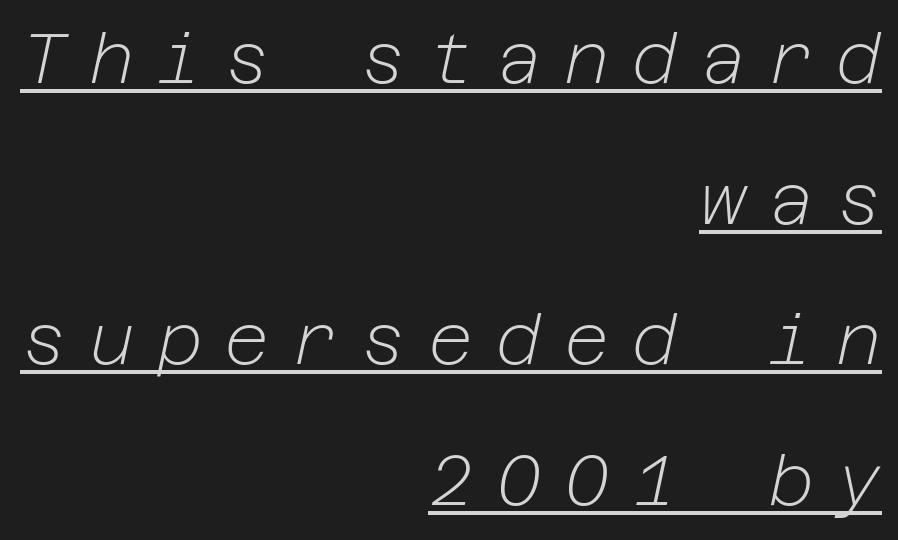
{"italic": "yes", "lean": "right", "slant_degrees": 12, "bold": "no", "weight": "light", "width": "normal", "stroke_contrast": "low", "x_height": "medium", "underline": "yes", "align": "right", "line_spacing": "loose", "line_spacing_ratio": 2.01, "letter_spacing": "wide", "letter_spacing_em": 0.32, "glyph_px": 70}
